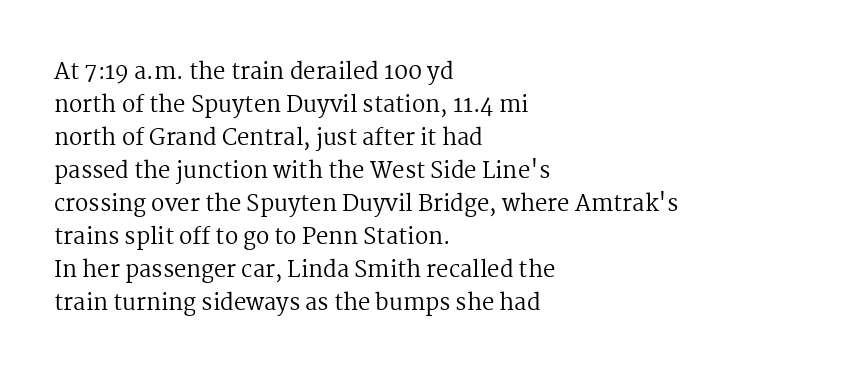
{"italic": "no", "bold": "no", "underline": "no", "align": "left", "line_spacing": "normal", "line_spacing_ratio": 1.5, "letter_spacing": "normal", "letter_spacing_em": 0.0, "glyph_px": 22}
